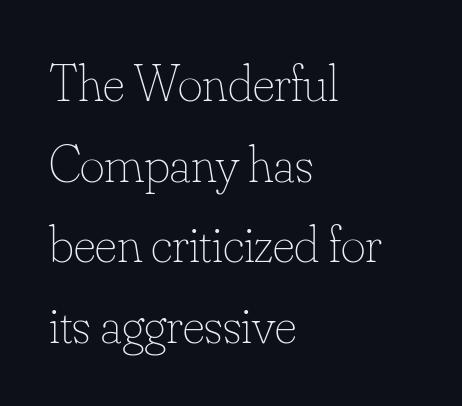
Does the leading feel generous? No, just average. The space directly below the letters is spotless. Casual observation: everything's shoved over to the left. Tall strokes in this sample are plumb rather than angled.
